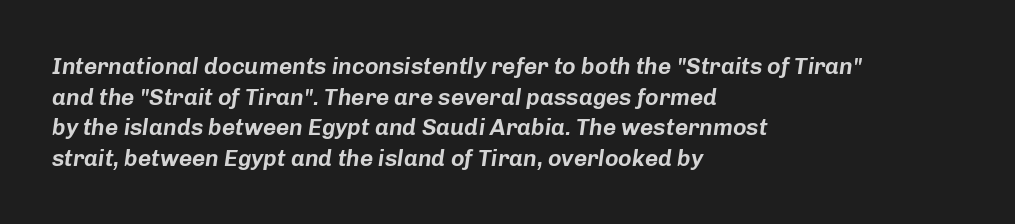
Q: Is the text italic (slanted)? A: Yes, it leans right by about 8 degrees.
Q: Is the text underlined? A: No.
Q: How is the paragraph aligned? A: Left-aligned.
Q: Is the spacing between letters normal or unusually wide? A: Normal.
Q: Is the spacing between lines tight, normal or loose? A: Normal.
